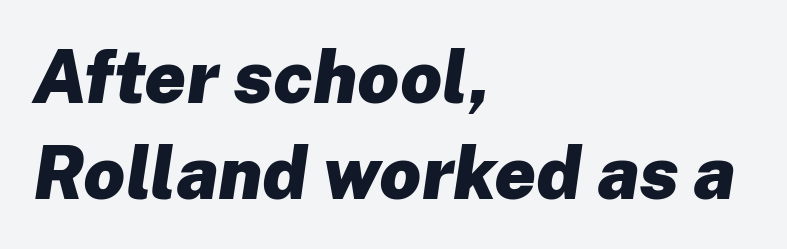
{"italic": "yes", "lean": "right", "slant_degrees": 8, "bold": "yes", "weight": "heavy", "width": "normal", "stroke_contrast": "low", "x_height": "medium", "monospaced": "no", "underline": "no", "align": "left", "line_spacing": "normal", "line_spacing_ratio": 1.31, "letter_spacing": "normal", "letter_spacing_em": 0.0, "glyph_px": 73}
